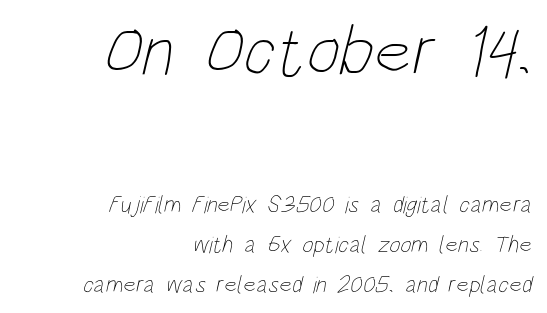
The image shows 72 px thin, condensed type; set right-aligned, normal line spacing (1.65x), normal letter spacing, not underlined; the first (top) block is 3.0x larger; low stroke contrast and a large x-height.
